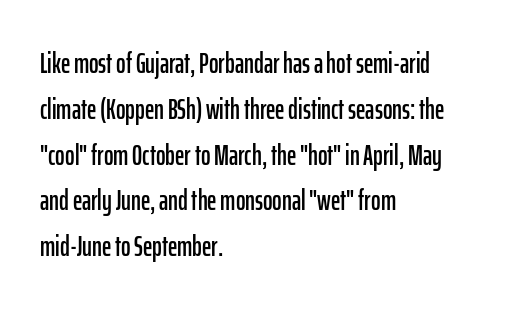
{"serif": "no", "italic": "no", "width": "condensed", "stroke_contrast": "low", "x_height": "medium", "monospaced": "no", "underline": "no", "align": "left", "line_spacing": "normal", "line_spacing_ratio": 1.58, "letter_spacing": "normal", "letter_spacing_em": 0.0, "glyph_px": 29}
